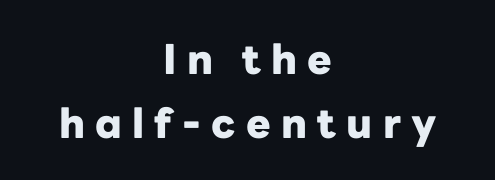
The passage shown is typed in a proportional face where columns would drift. Students, observe: this is what conventionally led text looks like. The specimen omits any rule beneath the text block's lines. Tracking value appears strongly positive — letters spread wide.
